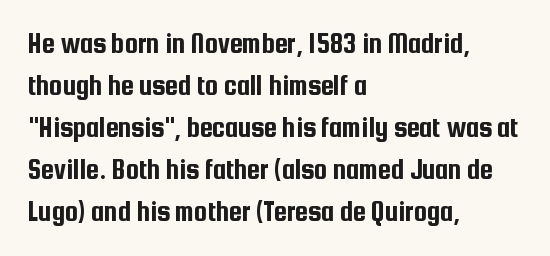
Q: Is the text italic (slanted)? A: No, it is upright.
Q: Is the typeface a serif or a sans-serif typeface? A: Sans-serif.
Q: Is the text underlined? A: No.
Q: How is the paragraph aligned? A: Left-aligned.
Q: Is the spacing between letters normal or unusually wide? A: Normal.
Q: Is the spacing between lines tight, normal or loose? A: Normal.
Q: Width (condensed, normal, or wide)? A: Condensed.
Q: Stroke contrast? A: Low.
Q: x-height? A: Medium.
Q: Monospaced? A: No.
